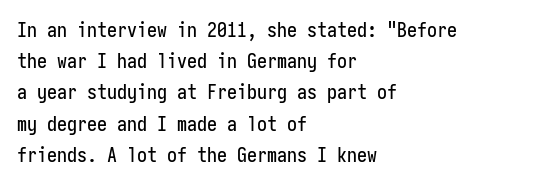
The image shows 20 px text type, upright; set left-aligned, normal line spacing (1.56x), normal letter spacing, not underlined.
